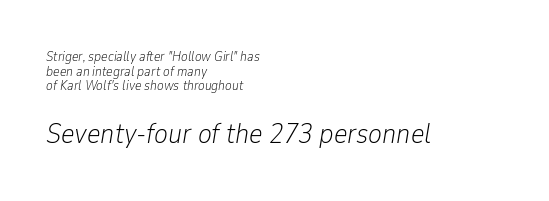
The passage is arranged the way most books set body copy — flush left. Proportional: the letters do not fall into vertical columns. Summary of weight: not heavy and not bold. Compared with typical body copy, the letter spacing here is the same. Anything drawn beneath the words? Only blank space. Which of the two is more prominent by size? The second, at the bottom.
